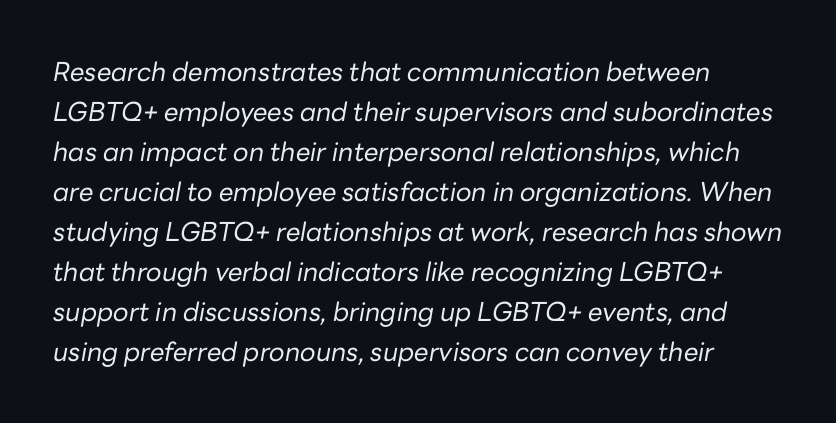
The image shows 26 px text type, italic (leaning right); set normal line spacing (1.54x), normal letter spacing, not underlined.
